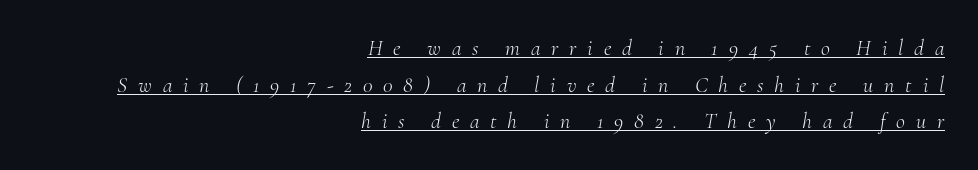
{"italic": "yes", "lean": "right", "slant_degrees": 10, "bold": "no", "underline": "yes", "align": "right", "line_spacing": "normal", "line_spacing_ratio": 1.67, "letter_spacing": "wide", "letter_spacing_em": 0.49, "glyph_px": 22}
